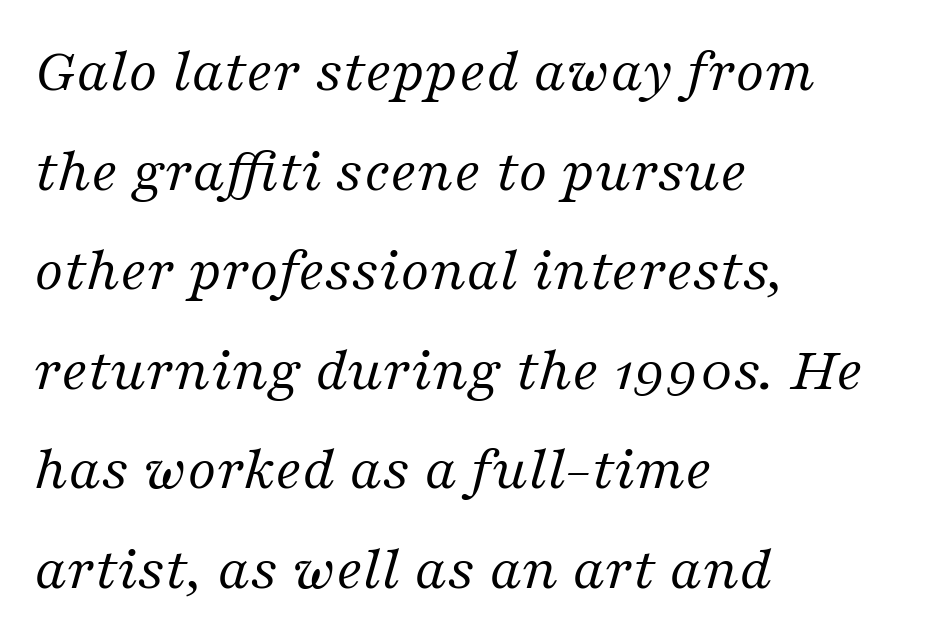
The image shows 63 px regular-weight serif type, italic (leaning right); set left-aligned, normal line spacing (1.58x), normal letter spacing, not underlined; medium stroke contrast and a medium x-height.
